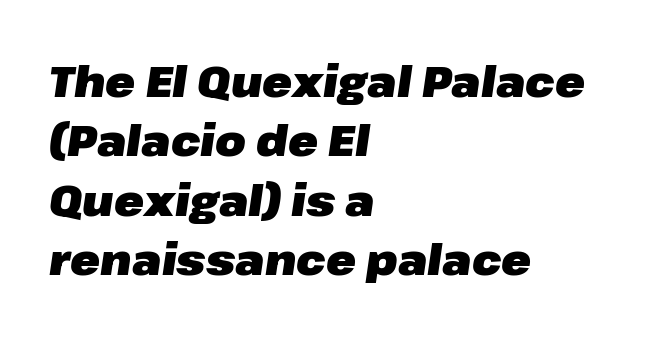
The face used here has a pronounced slope to its letters. Quick note: interline space is typical. Line beginnings align vertically; line endings do not. Do the characters align in a grid? No, the font is proportional. Observe the ordinary spacing: letters are neighbours, not strangers. The area under the type is left untouched.
